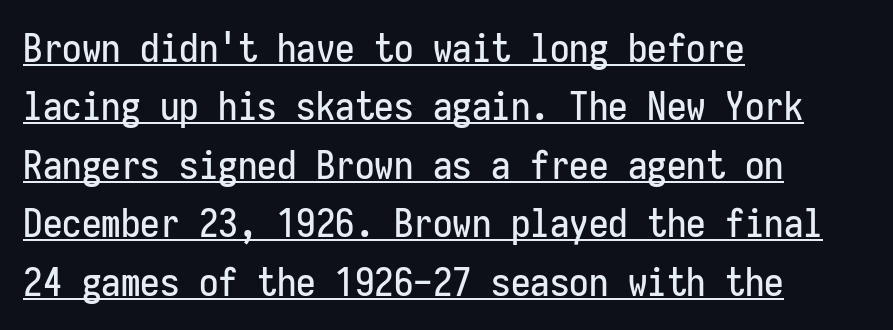
The image shows 39 px condensed sans-serif type, upright, monospaced; set left-aligned, normal line spacing (1.5x), normal letter spacing, underlined; low stroke contrast and a medium x-height.
